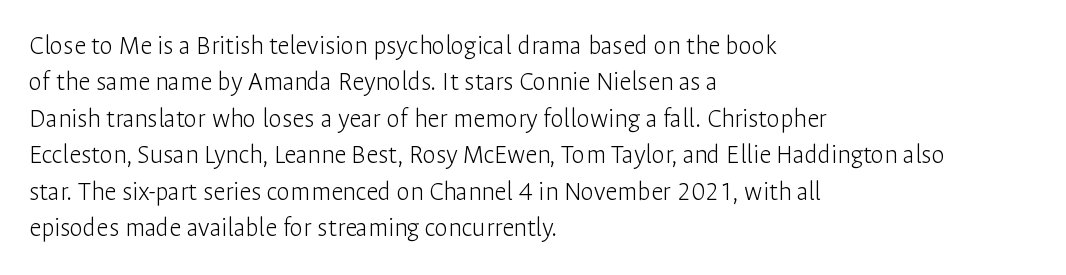
The image shows 27 px text type, upright; set left-aligned, normal line spacing (1.35x), normal letter spacing, not underlined.
